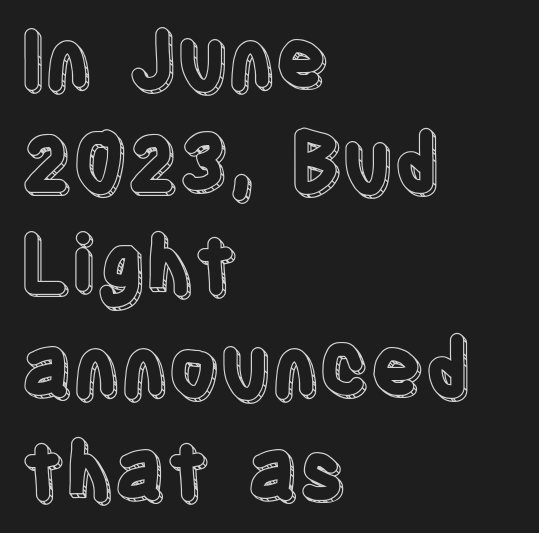
The rendering uses a moderate line-height, typical for paragraphs. Standard letterfit; no display-style spreading of the glyphs. Unmarked baselines from the first word to the last. Horizontally, the lines are justified to the leading edge only. It's the straight-up-and-down kind of type.
